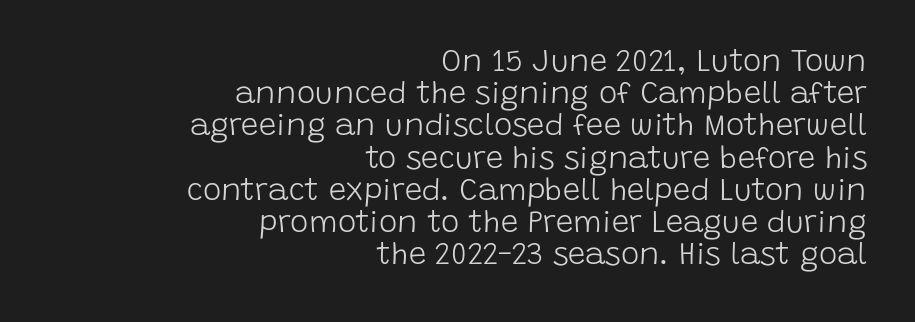
Horizontal bands of white between lines are thin slivers. The rendering shows plain stroke endings on the letterforms — a sans-serif design. Does the lettering tilt? It doesn't — this is upright. Caption: face not bold, strokes unweighted.
